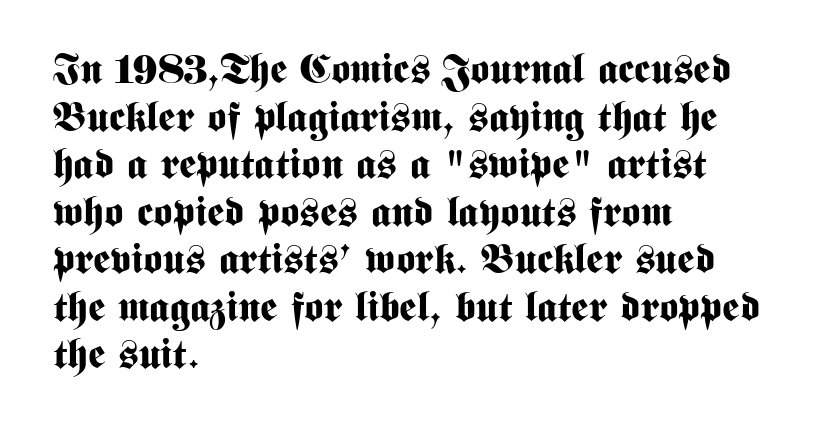
Descender tails drop into unmarked territory. Each letter keeps its own natural width here, so spacing adapts to shape. The horizontal fit of the characters is conventional and even. The letters are bold, with thick, heavy strokes. The setting favours the left margin, as ordinary paragraphs usually do.
